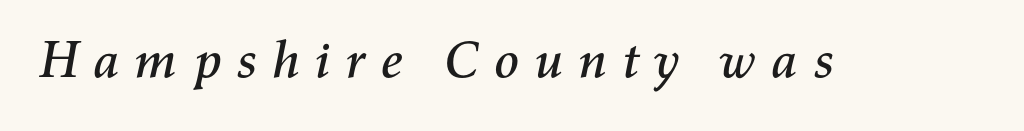
{"italic": "yes", "lean": "right", "slant_degrees": 11, "width": "normal", "stroke_contrast": "medium", "x_height": "medium", "monospaced": "no", "underline": "no", "letter_spacing": "wide", "letter_spacing_em": 0.25, "glyph_px": 52}
